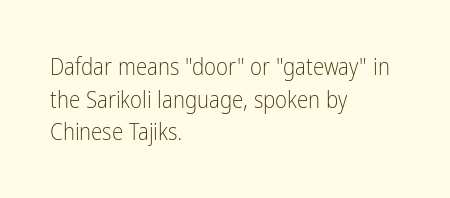
Q: Is the text bold? A: No.
Q: Is the text italic (slanted)? A: No, it is upright.
Q: Is the text underlined? A: No.
Q: How is the paragraph aligned? A: Left-aligned.
Q: Is the spacing between letters normal or unusually wide? A: Normal.
Q: Is the spacing between lines tight, normal or loose? A: Normal.
